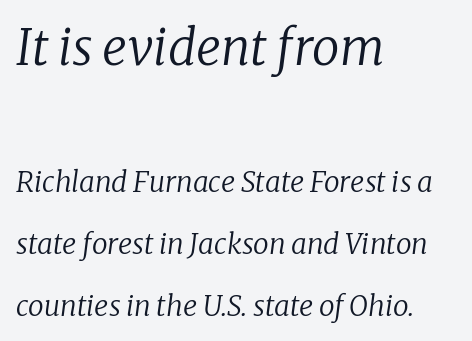
{"serif": "yes", "italic": "yes", "lean": "right", "slant_degrees": 8, "bold": "no", "weight": "regular", "width": "normal", "stroke_contrast": "low", "x_height": "medium", "monospaced": "no", "underline": "no", "align": "left", "line_spacing": "loose", "line_spacing_ratio": 2.22, "letter_spacing": "normal", "letter_spacing_em": 0.0, "larger_block": "first", "size_ratio": 1.75, "glyph_px": 49}
